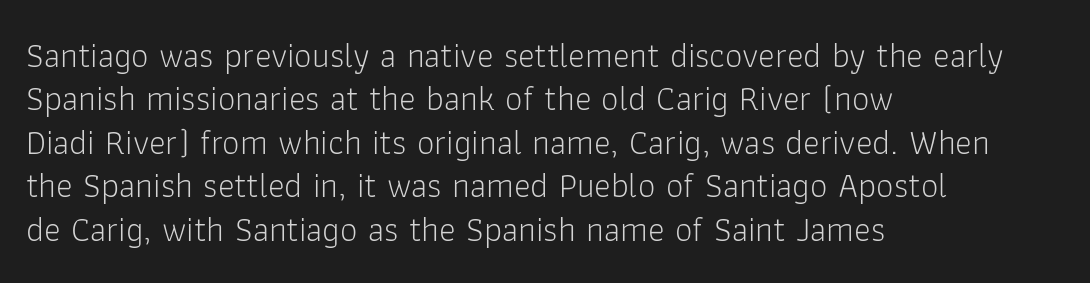
The image shows 35 px light sans-serif type, upright; set left-aligned, line spacing 1.24x, normal letter spacing, not underlined; low stroke contrast and a medium x-height.
